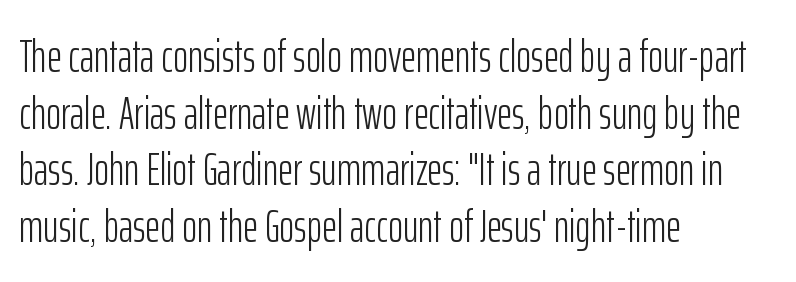
There is no visible air inserted between adjacent glyphs. Unlike a traditional serif, this face leaves its strokes unadorned. The typeface has the unassuming heft of standard copy or less. Each letter keeps its own natural width here, so spacing adapts to shape.
